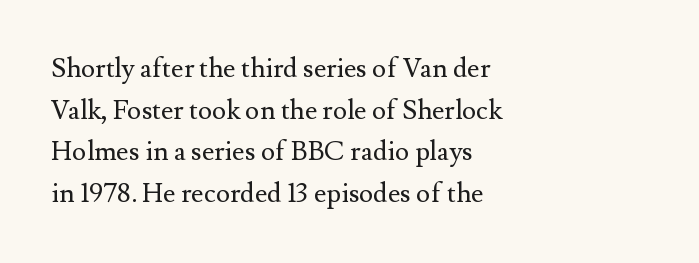
This sample uses an upright cut, with every glyph sitting square on the baseline. Lines of text with bare space underneath. The setting favours the left margin, as ordinary paragraphs usually do. Leading: standard. The typesetting does not lean heavy: it is not bold. You could call the tracking neutral — neither tight nor loose.
